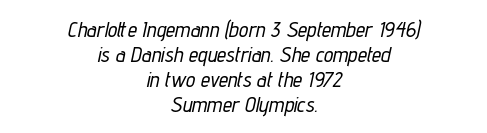
Slanted lettering throughout. Spacing between characters is what you'd get straight out of the box. The rendering positions every line midway between the sides. The gap between lines stays unmarked.
